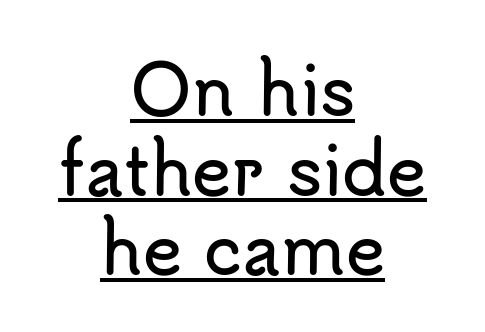
The image shows 67 px sans-serif type, upright; set centered, line spacing 1.19x, normal letter spacing, underlined; low stroke contrast and a small x-height.
